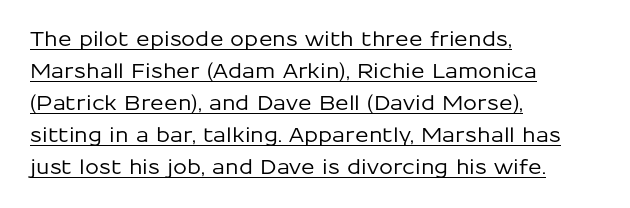
{"italic": "no", "underline": "yes", "align": "left", "line_spacing": "normal", "line_spacing_ratio": 1.6, "letter_spacing": "normal", "letter_spacing_em": 0.0, "glyph_px": 20}
